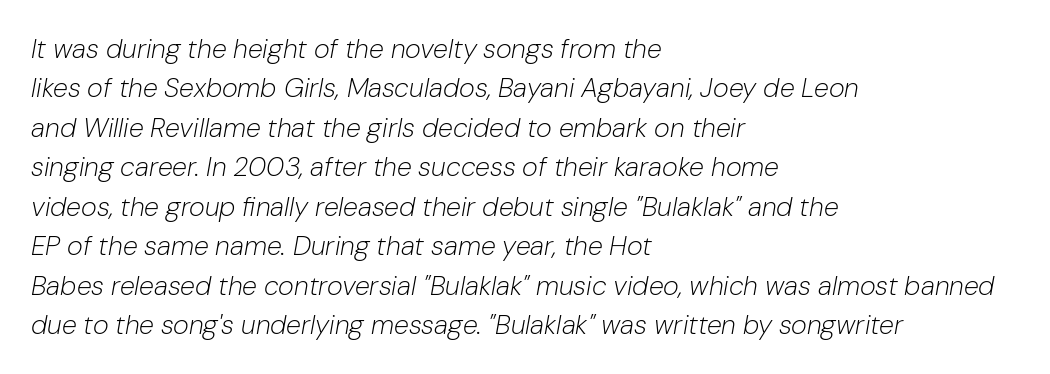
The image shows 27 px text type, italic (leaning right); set left-aligned, normal line spacing (1.46x), normal letter spacing, not underlined.
